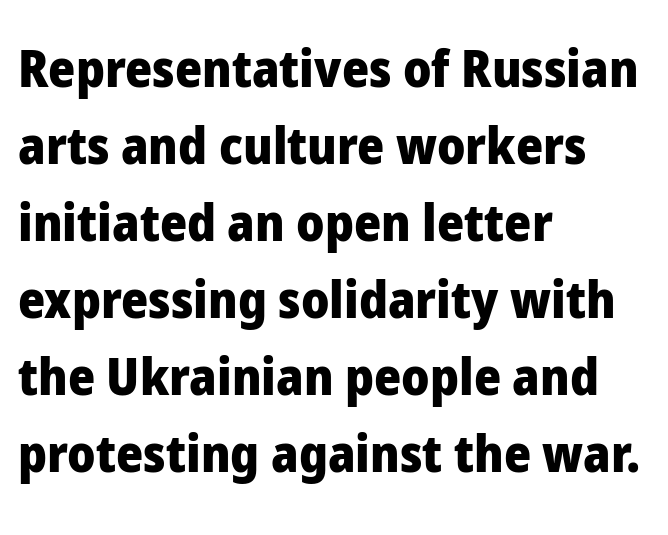
{"serif": "no", "italic": "no", "bold": "yes", "weight": "heavy", "width": "normal", "stroke_contrast": "low", "x_height": "medium", "monospaced": "no", "underline": "no", "align": "left", "line_spacing": "normal", "line_spacing_ratio": 1.48, "letter_spacing": "normal", "letter_spacing_em": 0.0, "glyph_px": 52}
